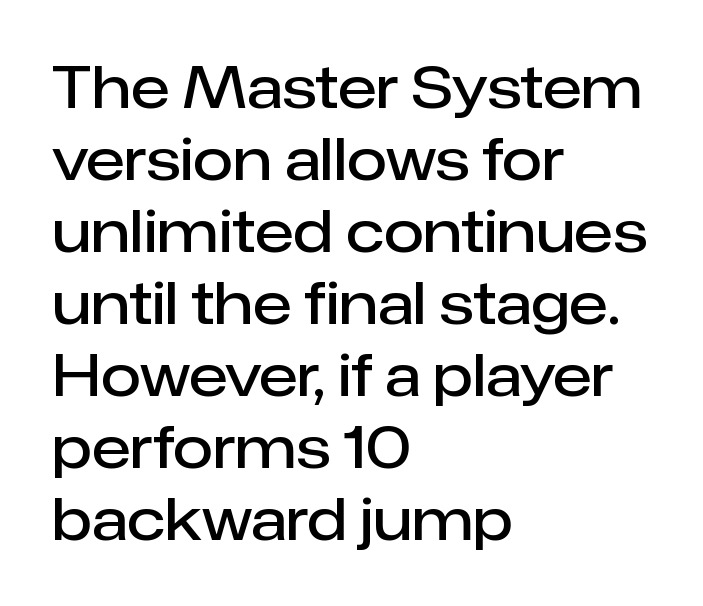
Q: Is the text bold? A: Semi-bold.
Q: Is the text italic (slanted)? A: No, it is upright.
Q: Is the typeface a serif or a sans-serif typeface? A: Sans-serif.
Q: Is the text underlined? A: No.
Q: How is the paragraph aligned? A: Left-aligned.
Q: Is the spacing between letters normal or unusually wide? A: Normal.
Q: Width (condensed, normal, or wide)? A: Normal.
Q: Stroke contrast? A: Low.
Q: x-height? A: Medium.
Q: Monospaced? A: No.
